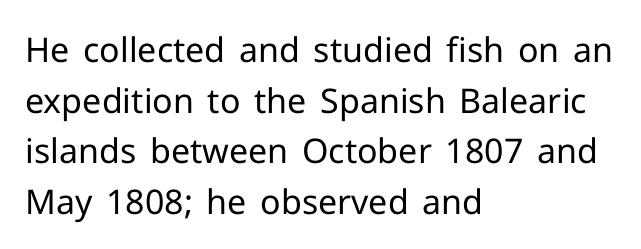
The image shows 34 px regular-weight sans-serif type, upright; set left-aligned, normal line spacing (1.49x), normal letter spacing, not underlined; low stroke contrast and a medium x-height.
